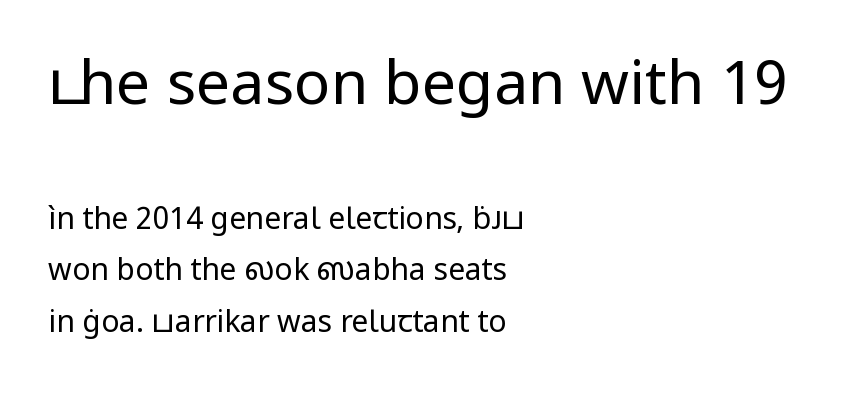
Quick note: underline off. Do the characters align in a grid? No, the font is proportional. Letters have the restrained weight of plain body copy at most. Nobody touched the tracking dial on this one.
